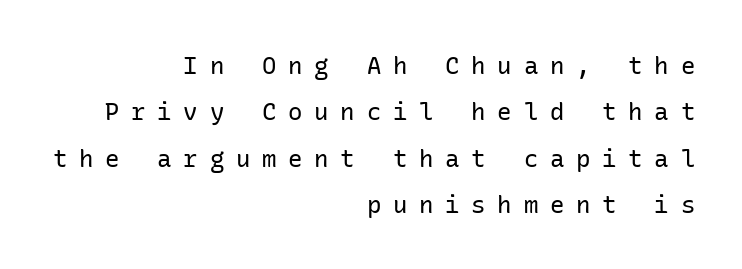
Rendered with straight, roman letterforms. The passage shown stacks its lines with a broad gap. Does extra space separate the letters? Yes, quite a lot of it. The glyphs are unaccompanied by any horizontal stroke below them. Weight: in the light-to-regular range. A student would call this right alignment; a typographer would say flush right, rag left.
